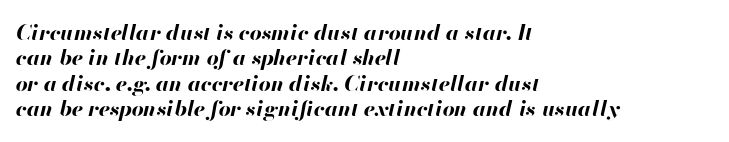
Layout note: lines flush left. Glyph-to-glyph distance matches everyday printed text. It's the slanting kind of type. Descenders hang freely into open space. Strong, thick strokes mark this as bold type.
